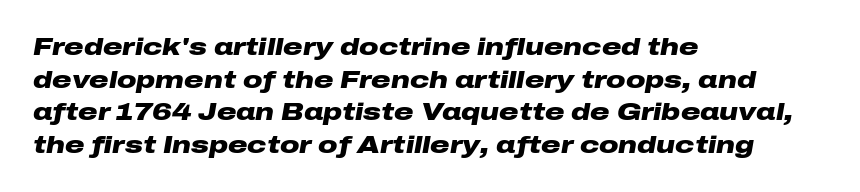
Beneath every word, the page is bare. The letters are bold, with thick, heavy strokes. This sample uses plain, unmodified letter spacing. The rows are spaced the way most documents space them.
